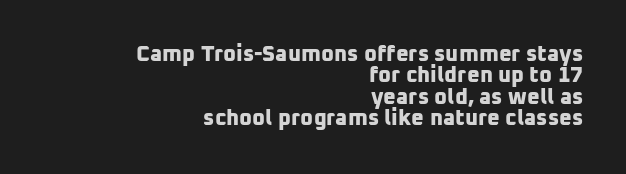
{"bold": "yes", "underline": "no", "align": "right", "line_spacing": "tight", "line_spacing_ratio": 0.97, "letter_spacing": "normal", "letter_spacing_em": 0.0, "glyph_px": 22}
